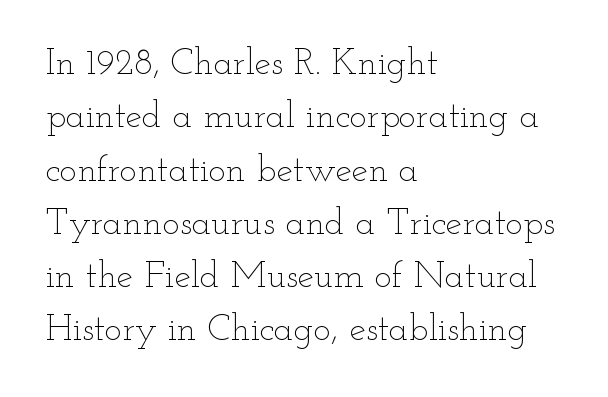
The image shows 37 px thin, wide type, upright; set left-aligned, normal line spacing (1.44x), normal letter spacing, not underlined; low stroke contrast and a small x-height.
